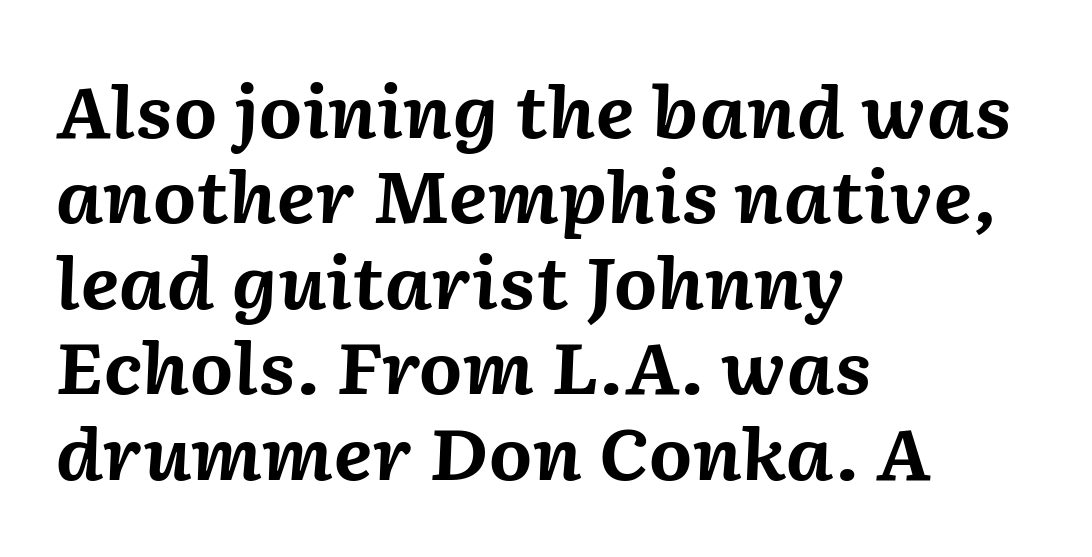
The horizontal fit of the characters is conventional and even. These lines are rendered in a variable-pitch font. The lines in this sample share a left origin and differ only in where they stop. The foot of each line stays bare and open. Is the type slanted? Yes — the strokes lean at a clear angle. Plenty of ink on the page — the face is bold.
